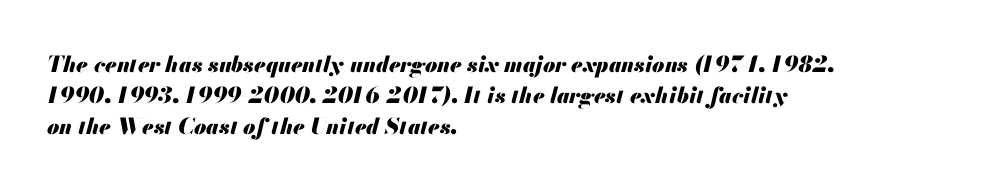
The image shows 22 px bold type, italic (leaning right); set left-aligned, normal line spacing (1.4x), normal letter spacing, not underlined.
